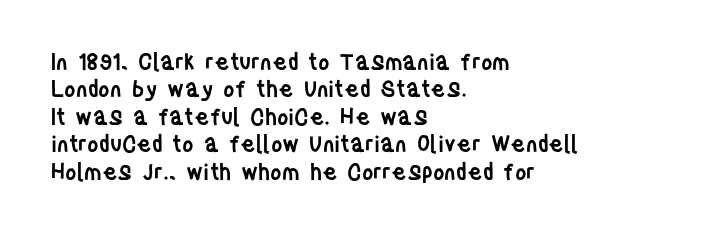
The image shows 22 px text type, upright; set left-aligned, normal line spacing (1.25x), normal letter spacing, not underlined.
